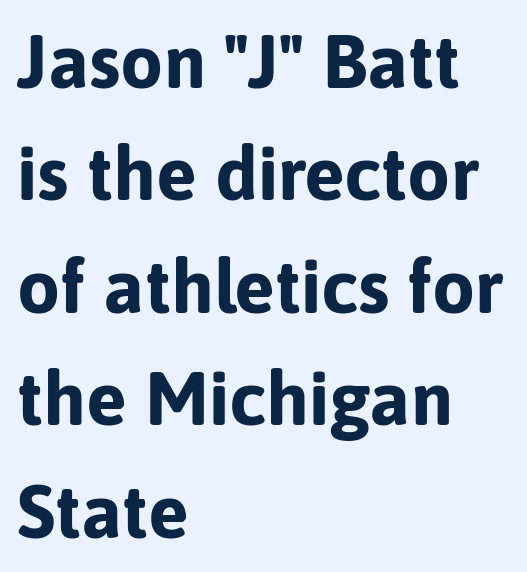
Q: Is the text bold? A: Yes.
Q: Is the text italic (slanted)? A: No, it is upright.
Q: Is the typeface a serif or a sans-serif typeface? A: Sans-serif.
Q: Is the text underlined? A: No.
Q: How is the paragraph aligned? A: Left-aligned.
Q: Is the spacing between letters normal or unusually wide? A: Normal.
Q: Is the spacing between lines tight, normal or loose? A: Normal.
Q: Width (condensed, normal, or wide)? A: Normal.
Q: Stroke contrast? A: Low.
Q: x-height? A: Medium.
Q: Monospaced? A: No.
